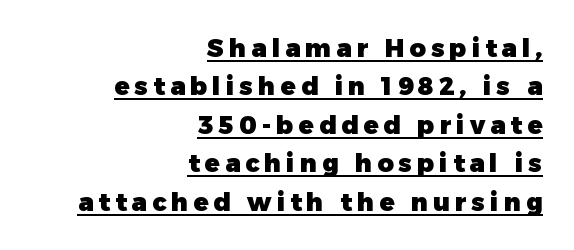
Is the block centered? No — it sits flush against the right margin. Caption: expanded tracking, letters set apart. Italic? Not at all — the glyphs are vertical. Looks like someone drew a line under every word here. This block has exactly the height ordinary leading produces. The font is running at its bold setting.
